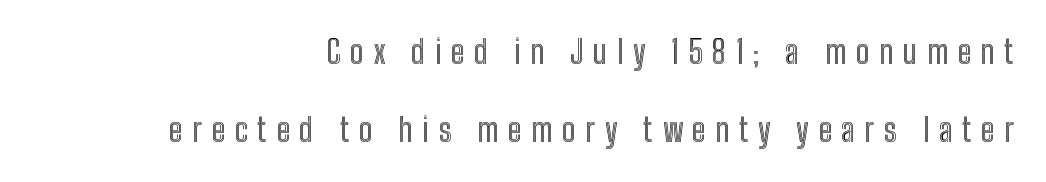
The image shows 32 px condensed type, upright; set right-aligned, loose line spacing (2.45x), unusually wide letter spacing (+0.3 em), not underlined; a medium x-height.
